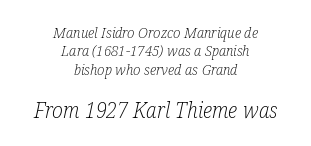
The image shows 22 px text type, italic (leaning right); set centered, line spacing 1.23x, normal letter spacing, not underlined; the second (bottom) block is 1.47x larger.
